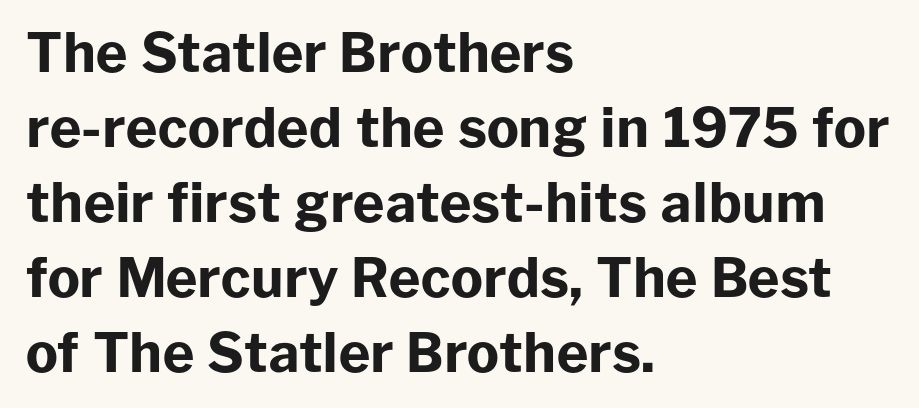
{"serif": "no", "italic": "no", "bold": "yes", "weight": "bold", "width": "normal", "stroke_contrast": "low", "x_height": "medium", "monospaced": "no", "underline": "no", "align": "left", "line_spacing": "normal", "line_spacing_ratio": 1.39, "letter_spacing": "normal", "letter_spacing_em": 0.0, "glyph_px": 54}
